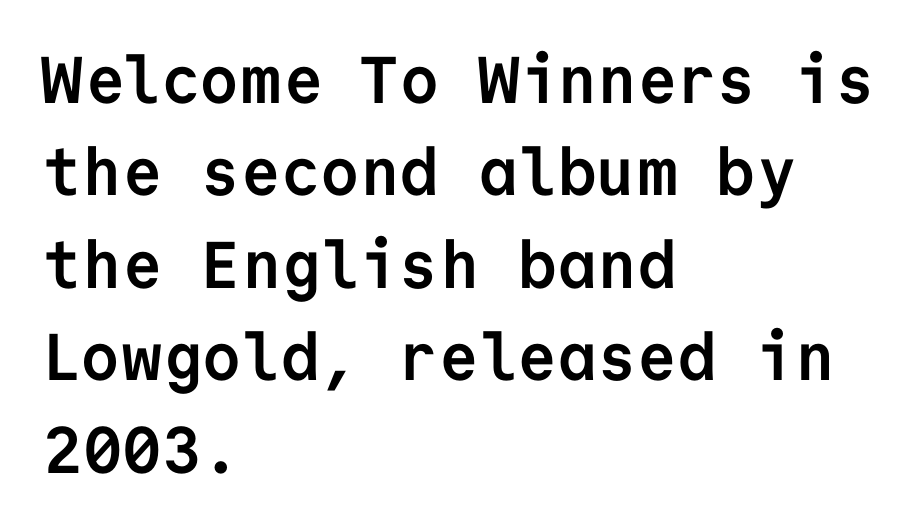
Unlike a traditional serif, this face leaves its strokes unadorned. In terms of weight, the rendering is a true, heavy bold. How are the letters spaced? Ordinarily, with no added tracking. Teacher's note: observe the even left margin — that is flush-left alignment. How would I describe the line gaps? Plain and ordinary. The words here are not underlined.
